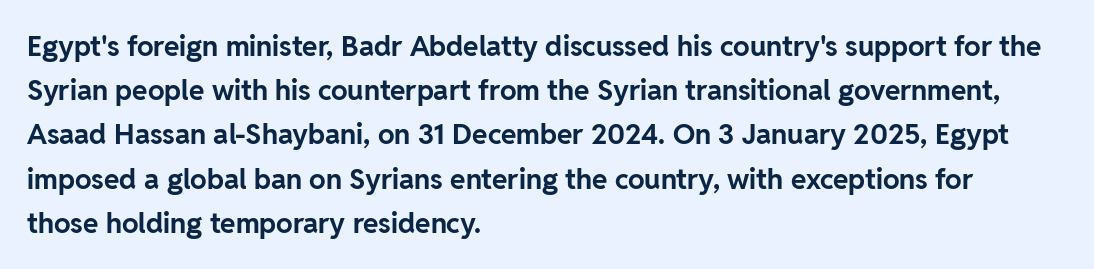
{"serif": "no", "italic": "no", "bold": "yes", "weight": "bold", "width": "normal", "stroke_contrast": "low", "x_height": "medium", "monospaced": "no", "underline": "no", "align": "left", "line_spacing": "normal", "line_spacing_ratio": 1.58, "letter_spacing": "normal", "letter_spacing_em": 0.0, "glyph_px": 28}
